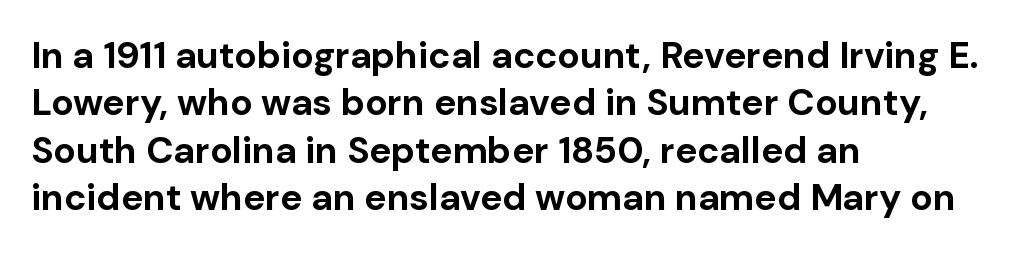
{"serif": "no", "italic": "no", "bold": "yes", "weight": "bold", "width": "normal", "stroke_contrast": "low", "x_height": "medium", "monospaced": "no", "underline": "no", "align": "left", "line_spacing": "normal", "line_spacing_ratio": 1.28, "letter_spacing": "normal", "letter_spacing_em": 0.0, "glyph_px": 37}
